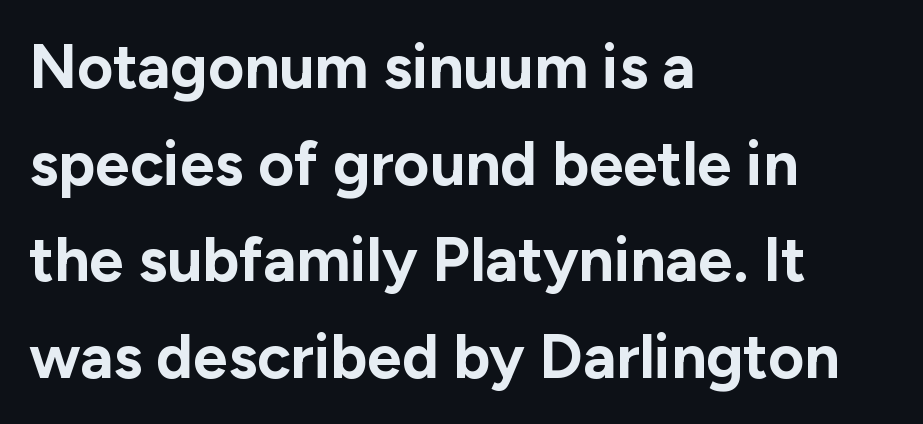
The image shows 62 px bold sans-serif type, upright; set left-aligned, normal line spacing (1.56x), normal letter spacing, not underlined; low stroke contrast and a medium x-height.
